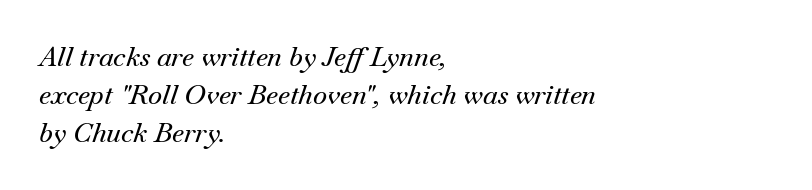
The image shows 27 px text type, italic (leaning right); set left-aligned, normal line spacing (1.41x), normal letter spacing, not underlined.
